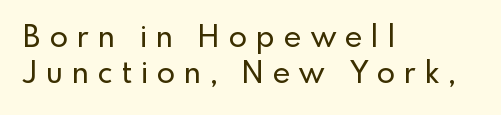
Q: Is the text italic (slanted)? A: No, it is upright.
Q: Is the typeface a serif or a sans-serif typeface? A: Sans-serif.
Q: Is the text underlined? A: No.
Q: How is the paragraph aligned? A: Left-aligned.
Q: Is the spacing between letters normal or unusually wide? A: Unusually wide.
Q: Width (condensed, normal, or wide)? A: Normal.
Q: x-height? A: Small.
Q: Monospaced? A: No.
